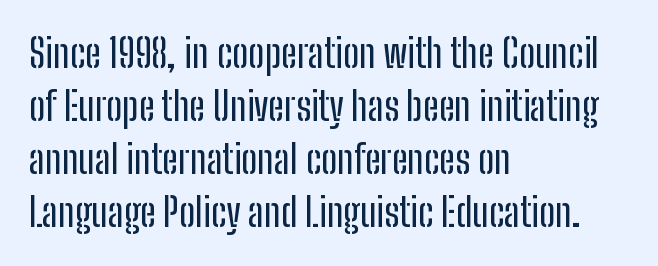
Underline: absent. The compositor pushed each line to the left boundary. Character widths vary here, with narrow letters taking less room than wide ones. It's the straight-up-and-down kind of type.
